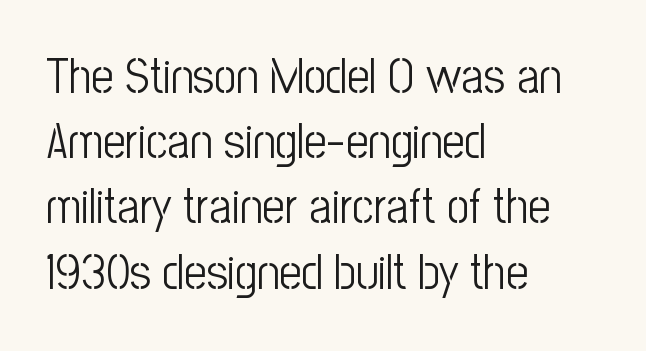
{"serif": "no", "italic": "no", "bold": "no", "weight": "light", "width": "condensed", "stroke_contrast": "low", "x_height": "medium", "monospaced": "no", "underline": "no", "align": "left", "line_spacing": "normal", "line_spacing_ratio": 1.33, "letter_spacing": "normal", "letter_spacing_em": 0.0, "glyph_px": 49}
